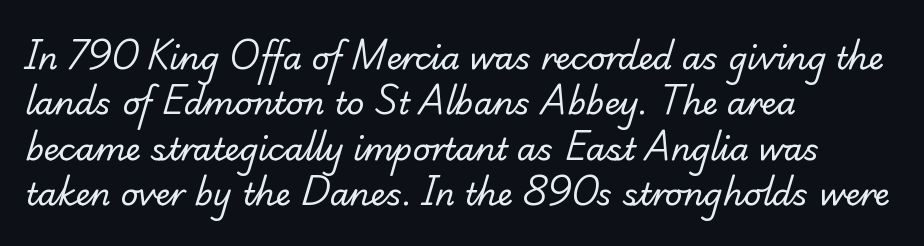
Weight: regular or lighter. Descenders hang freely into open space. The tracking reads as untouched default to a designer's eye. The lines in this sample share a left origin and differ only in where they stop. The rendering shows small feet on the letterforms — a serif design.
